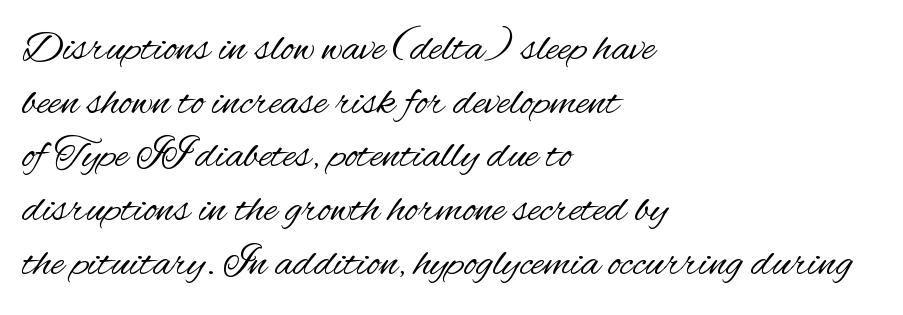
The image shows 44 px regular-weight, condensed sans-serif type; set left-aligned, line spacing 1.22x, normal letter spacing, not underlined; medium stroke contrast and a small x-height.
